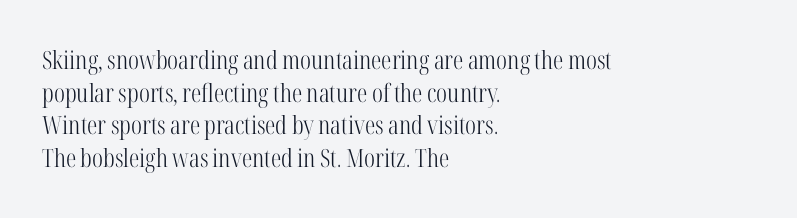
Q: Is the text bold? A: No.
Q: Is the text italic (slanted)? A: No, it is upright.
Q: Is the text underlined? A: No.
Q: How is the paragraph aligned? A: Left-aligned.
Q: Is the spacing between letters normal or unusually wide? A: Normal.
Q: Is the spacing between lines tight, normal or loose? A: Normal.
